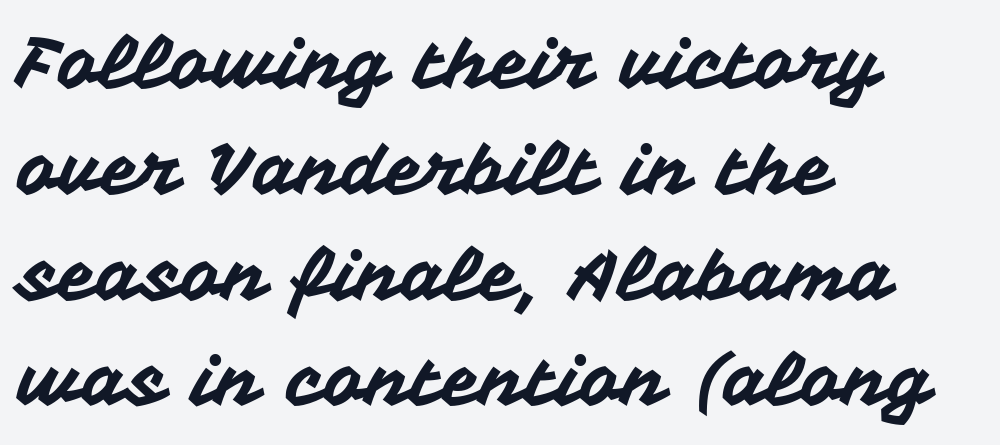
Each line starts at the same left margin while the right side varies. Proportional: the letters do not fall into vertical columns. Words appear dense and cohesive because spacing is normal.
